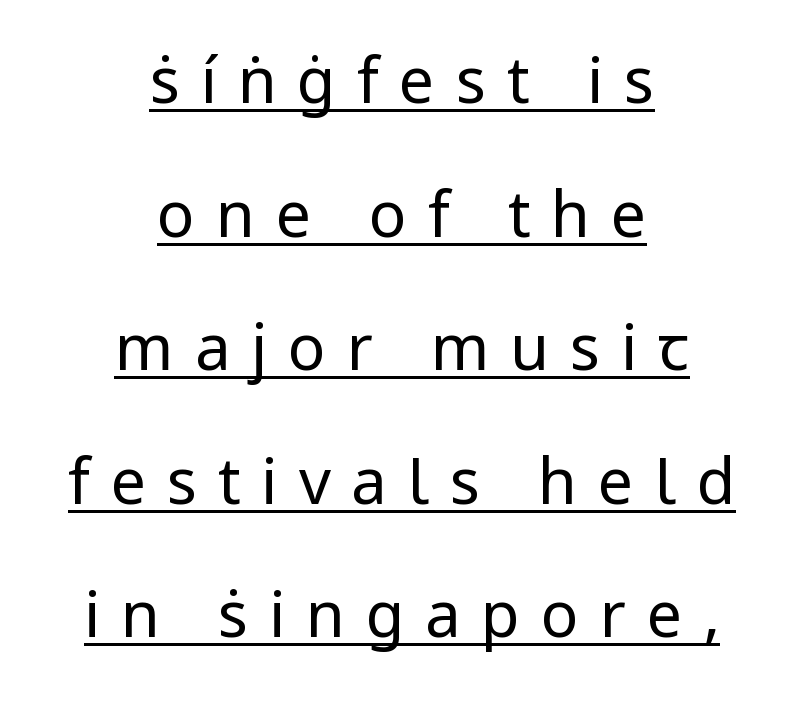
The image shows 63 px regular-weight sans-serif type, upright; set centered, loose line spacing (2.12x), unusually wide letter spacing (+0.33 em), underlined; low stroke contrast and a medium x-height.
